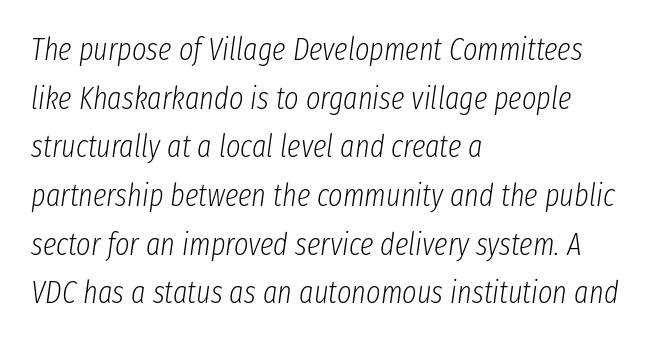
Which margin do the lines hug? The left one — the right edge is uneven. The passage shown is not bold in any degree. Think of a printed novel: that variable character pitch is what you see here. The line texture is even and compact thanks to regular tracking. The block of text has a typical density, with ordinary space between rows.
